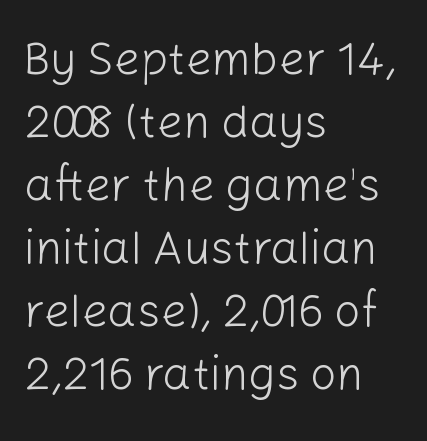
{"serif": "no", "italic": "no", "bold": "no", "weight": "light", "width": "normal", "stroke_contrast": "low", "x_height": "medium", "monospaced": "no", "underline": "no", "align": "left", "line_spacing": "normal", "line_spacing_ratio": 1.37, "letter_spacing": "normal", "letter_spacing_em": 0.0, "glyph_px": 46}
